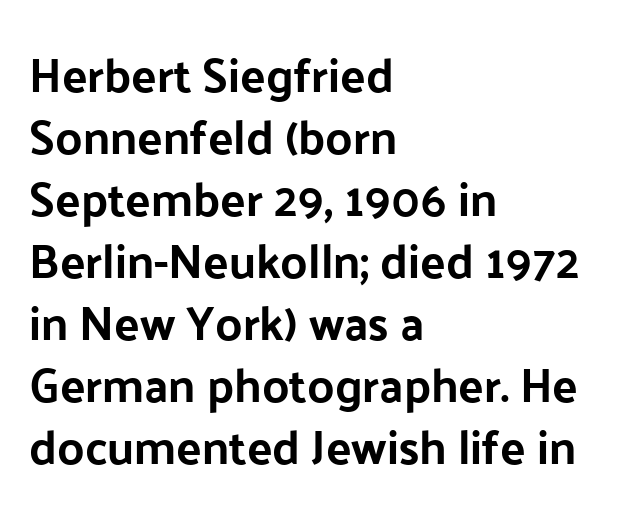
Q: Is the text bold? A: Yes.
Q: Is the text italic (slanted)? A: No, it is upright.
Q: Is the typeface a serif or a sans-serif typeface? A: Sans-serif.
Q: Is the text underlined? A: No.
Q: How is the paragraph aligned? A: Left-aligned.
Q: Is the spacing between letters normal or unusually wide? A: Normal.
Q: Is the spacing between lines tight, normal or loose? A: Normal.
Q: Width (condensed, normal, or wide)? A: Normal.
Q: Stroke contrast? A: Low.
Q: x-height? A: Medium.
Q: Monospaced? A: No.
